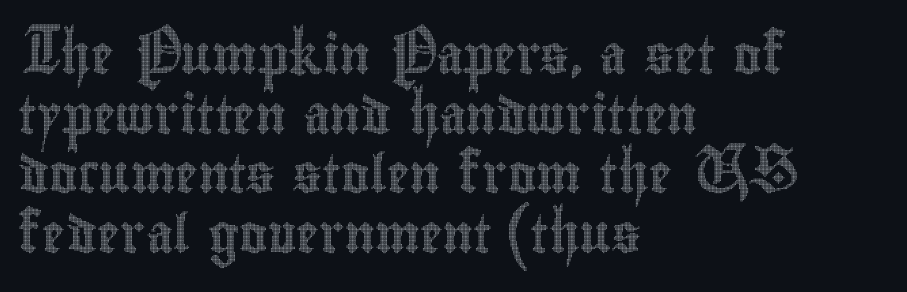
Check the space under the baseline: it is left empty. Notice how the stems are strictly vertical — no italics here. The compositor pushed each line to the left boundary. Is the letter spacing exaggerated? No — it looks like the ordinary default. Character widths vary here, with narrow letters taking less room than wide ones.
